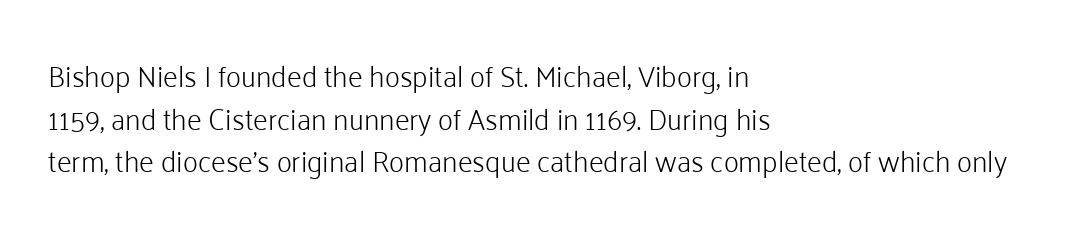
Q: Is the text bold? A: No.
Q: Is the text italic (slanted)? A: No, it is upright.
Q: Is the typeface a serif or a sans-serif typeface? A: Sans-serif.
Q: Is the text underlined? A: No.
Q: How is the paragraph aligned? A: Left-aligned.
Q: Is the spacing between letters normal or unusually wide? A: Normal.
Q: Is the spacing between lines tight, normal or loose? A: Normal.
Q: Width (condensed, normal, or wide)? A: Normal.
Q: Stroke contrast? A: Low.
Q: x-height? A: Medium.
Q: Monospaced? A: No.
